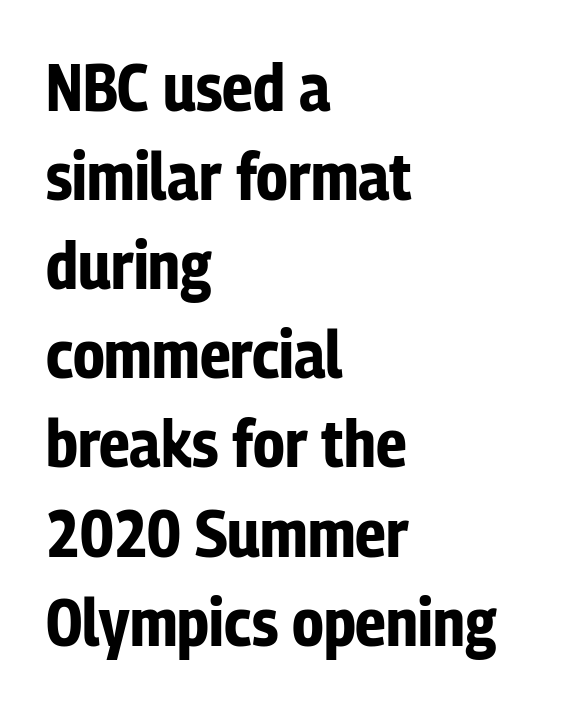
Rendered with straight, roman letterforms. Honestly, there is no underline to notice here at all. The designer left line spacing at the default. Weight: bold. Honestly, the letter spacing is just normal — you wouldn't notice it. Left-aligned paragraph, ragged on the right.
